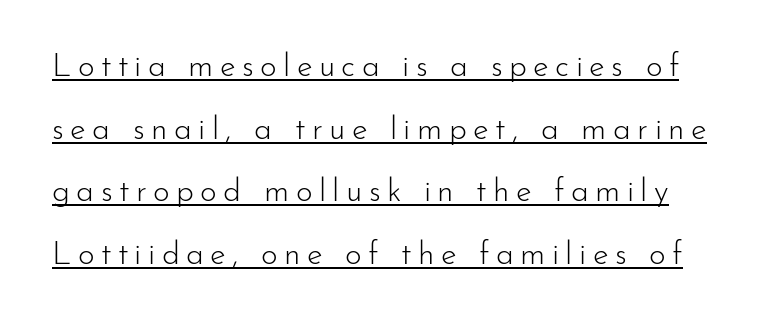
Q: Is the text bold? A: No.
Q: Is the text italic (slanted)? A: No, it is upright.
Q: Is the typeface a serif or a sans-serif typeface? A: Sans-serif.
Q: Is the text underlined? A: Yes.
Q: Is the spacing between letters normal or unusually wide? A: Unusually wide.
Q: Is the spacing between lines tight, normal or loose? A: Loose.
Q: Width (condensed, normal, or wide)? A: Normal.
Q: Stroke contrast? A: Low.
Q: x-height? A: Small.
Q: Monospaced? A: No.
